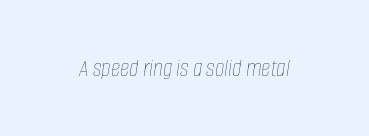
No chunkiness to these letters — they're not bold. Is the type slanted? Yes — the strokes lean at a clear angle. The baseline area is clear. The face used here is rendered with its standard letterfit.
